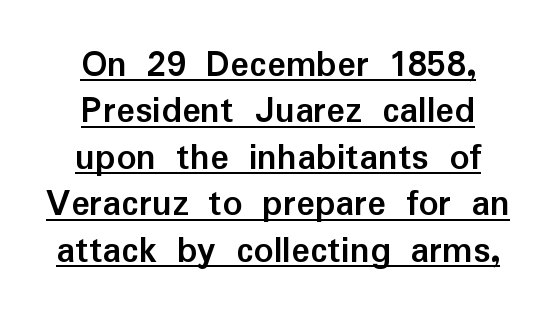
{"serif": "no", "italic": "no", "bold": "yes", "weight": "semibold", "width": "normal", "stroke_contrast": "low", "x_height": "medium", "monospaced": "no", "underline": "yes", "align": "center", "line_spacing_ratio": 1.19, "letter_spacing": "normal", "letter_spacing_em": 0.0, "glyph_px": 39}
